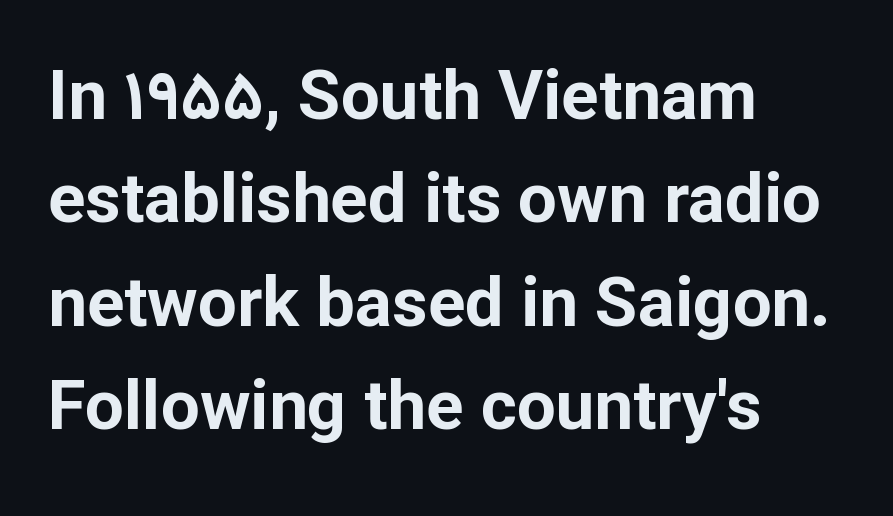
Q: Is the text bold? A: Yes.
Q: Is the text italic (slanted)? A: No, it is upright.
Q: Is the typeface a serif or a sans-serif typeface? A: Sans-serif.
Q: Is the text underlined? A: No.
Q: How is the paragraph aligned? A: Left-aligned.
Q: Is the spacing between letters normal or unusually wide? A: Normal.
Q: Is the spacing between lines tight, normal or loose? A: Normal.
Q: Width (condensed, normal, or wide)? A: Normal.
Q: Stroke contrast? A: Low.
Q: x-height? A: Medium.
Q: Monospaced? A: No.
